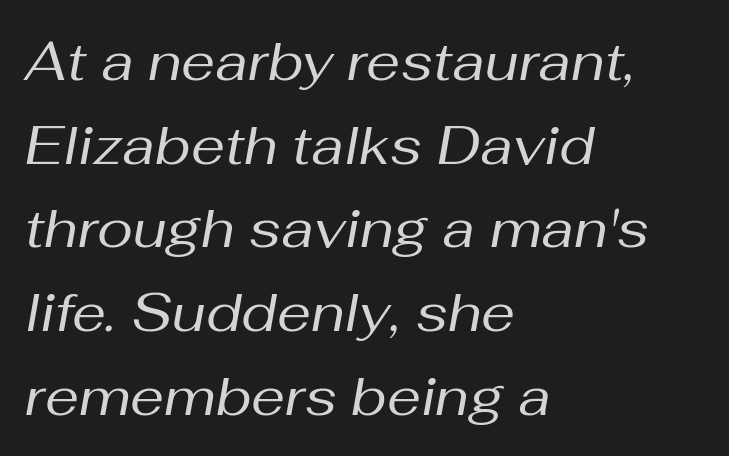
Q: Is the text bold? A: No.
Q: Is the text italic (slanted)? A: Yes, it leans right by about 10 degrees.
Q: Is the text underlined? A: No.
Q: How is the paragraph aligned? A: Left-aligned.
Q: Is the spacing between letters normal or unusually wide? A: Normal.
Q: Is the spacing between lines tight, normal or loose? A: Normal.
Q: Width (condensed, normal, or wide)? A: Normal.
Q: Stroke contrast? A: Medium.
Q: x-height? A: Medium.
Q: Monospaced? A: No.
